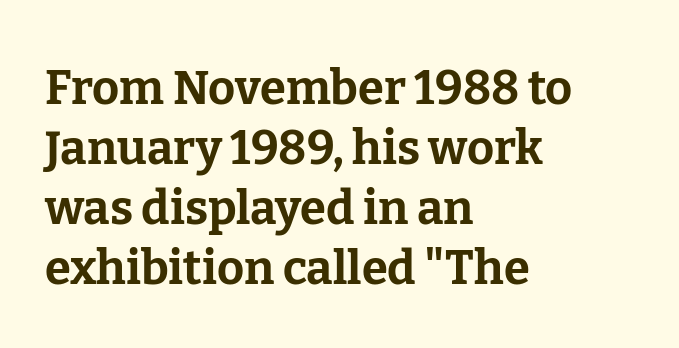
The designer went with a serif here, giving each stem small feet. Compared with typical body copy, the letter spacing here is the same. Pretty heavy lettering here — definitely bold. A typesetter would call this proportional, since set widths differ per character. Bare-footed words on every line. Which margin do the lines hug? The left one — the right edge is uneven.
